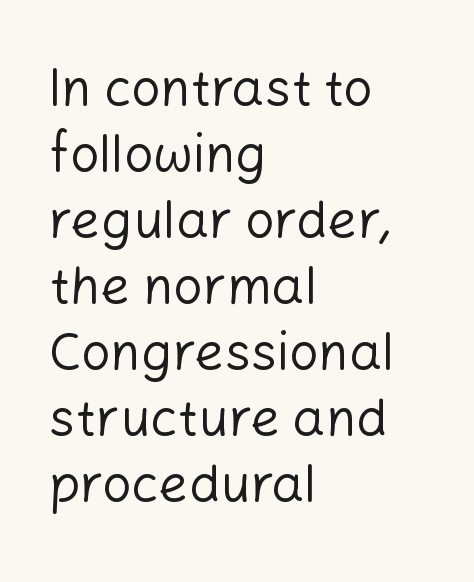
{"serif": "no", "italic": "no", "bold": "no", "weight": "regular", "width": "normal", "stroke_contrast": "low", "x_height": "medium", "monospaced": "no", "underline": "no", "align": "left", "line_spacing": "normal", "line_spacing_ratio": 1.27, "letter_spacing": "normal", "letter_spacing_em": 0.0, "glyph_px": 52}
